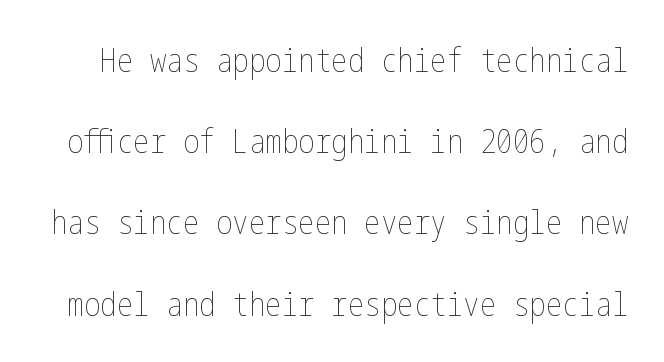
Q: Is the text bold? A: No.
Q: Is the text italic (slanted)? A: No, it is upright.
Q: Is the text underlined? A: No.
Q: Is the spacing between letters normal or unusually wide? A: Normal.
Q: Is the spacing between lines tight, normal or loose? A: Loose.
Q: Width (condensed, normal, or wide)? A: Condensed.
Q: Stroke contrast? A: Low.
Q: x-height? A: Medium.
